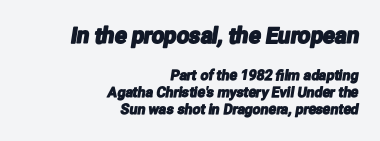
{"underline": "no", "align": "right", "line_spacing_ratio": 1.23, "letter_spacing": "normal", "letter_spacing_em": 0.0, "larger_block": "first", "size_ratio": 1.57, "glyph_px": 22}
